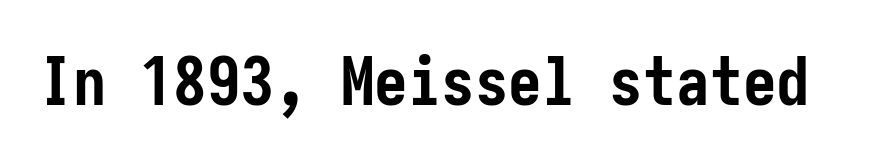
{"serif": "no", "italic": "no", "bold": "yes", "weight": "semibold", "width": "condensed", "stroke_contrast": "low", "x_height": "medium", "underline": "no", "letter_spacing": "normal", "letter_spacing_em": 0.0, "glyph_px": 67}
